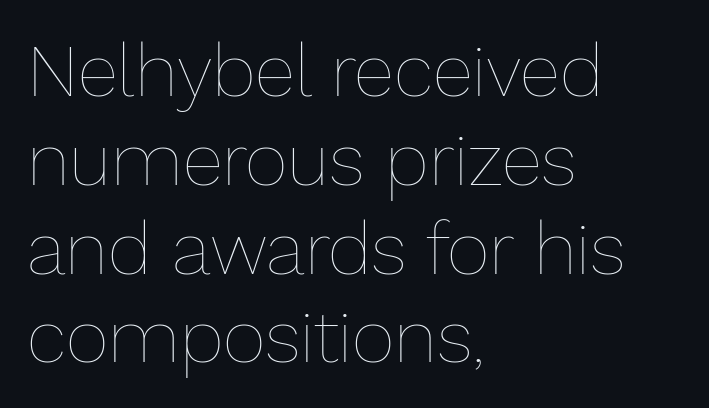
The image shows 74 px thin type, upright; set left-aligned, line spacing 1.2x, normal letter spacing, not underlined; low stroke contrast and a medium x-height.
